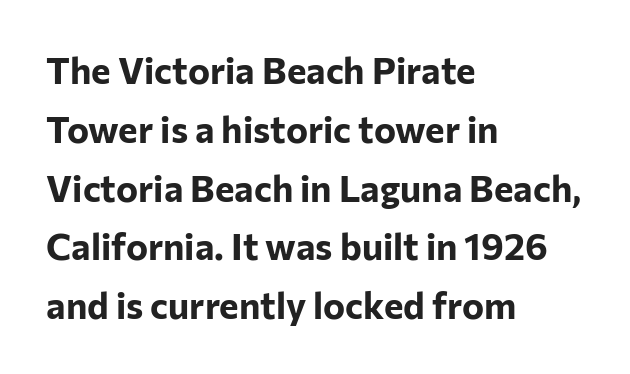
Each word holds together tightly as a unit, with standard inter-letter gaps. The space directly below the letters is spotless. Every letter is thick-stroked: bold, no question. These lines were composed using upright roman letters. Is there much room between lines? A standard amount, neither cramped nor airy. Are there feet on the stems? There aren't — it's a sans.
